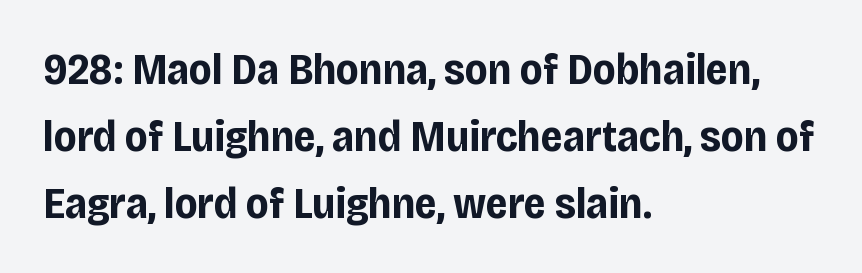
Q: Is the text bold? A: Yes.
Q: Is the text italic (slanted)? A: No, it is upright.
Q: Is the typeface a serif or a sans-serif typeface? A: Sans-serif.
Q: Is the text underlined? A: No.
Q: How is the paragraph aligned? A: Left-aligned.
Q: Is the spacing between letters normal or unusually wide? A: Normal.
Q: Is the spacing between lines tight, normal or loose? A: Normal.
Q: Width (condensed, normal, or wide)? A: Condensed.
Q: Stroke contrast? A: Low.
Q: x-height? A: Large.
Q: Monospaced? A: No.
